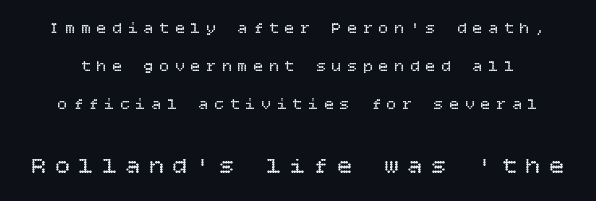
Leading is clearly above the norm, producing a sparse column. Observe the wide spacing: letters keep a clear distance from each other. The zone under the glyphs is completely vacant. Visually, the bottom section dominates because its glyphs are scaled up. Bold? No — there's no thickening of the strokes. Rendered with straight, roman letterforms.
